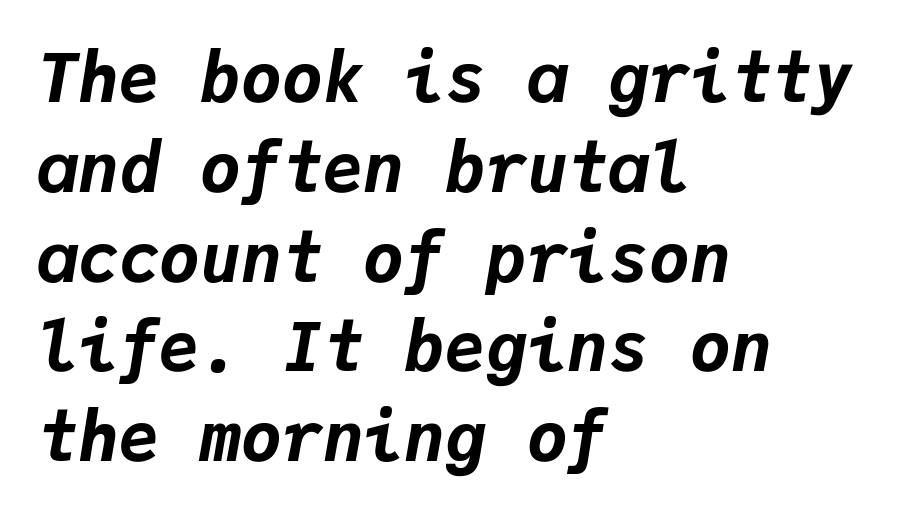
The image shows 68 px bold type, italic (leaning right), monospaced; set left-aligned, normal line spacing (1.32x), normal letter spacing, not underlined; low stroke contrast and a medium x-height.
